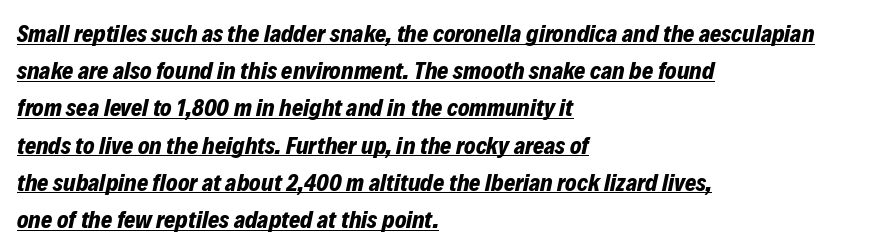
Descenders here cross a horizontal rule under the line. The text carries the slant typical of an italic or oblique font. Normally led — the rows are evenly, conventionally spaced. Short note: letters normally spaced.
